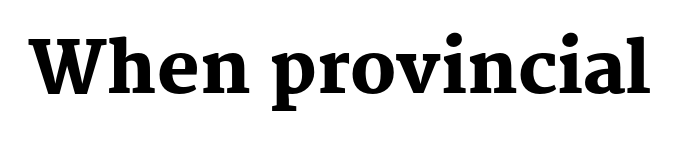
The image shows 71 px heavy serif type, upright; set normal letter spacing, not underlined; medium stroke contrast and a medium x-height.
